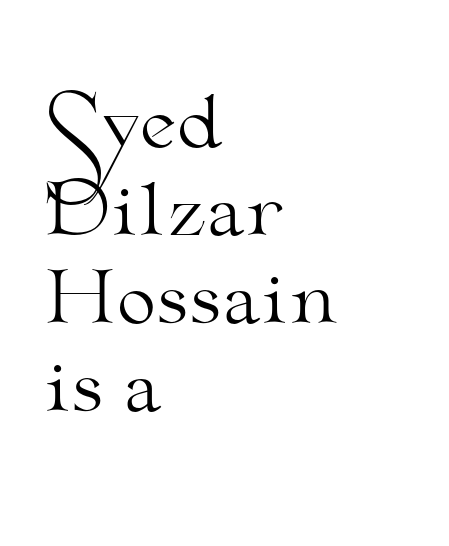
Q: Is the text bold? A: No.
Q: Is the text italic (slanted)? A: No, it is upright.
Q: Is the typeface a serif or a sans-serif typeface? A: Serif.
Q: Is the text underlined? A: No.
Q: How is the paragraph aligned? A: Left-aligned.
Q: Is the spacing between letters normal or unusually wide? A: Normal.
Q: Width (condensed, normal, or wide)? A: Wide.
Q: Stroke contrast? A: Medium.
Q: x-height? A: Small.
Q: Monospaced? A: No.
